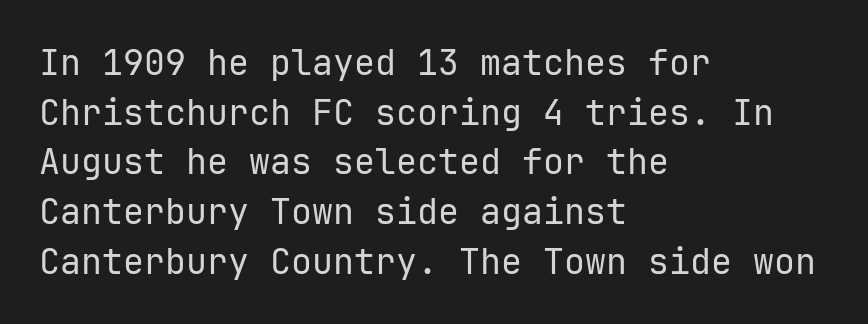
The image shows 35 px regular-weight sans-serif type, upright, monospaced; set left-aligned, normal line spacing (1.42x), normal letter spacing, not underlined; low stroke contrast and a medium x-height.
